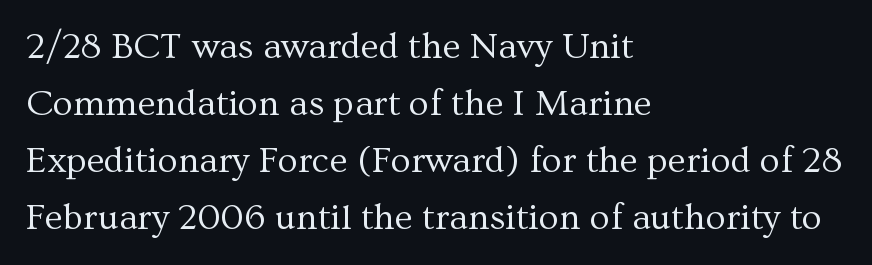
Is the block centered? No — it sits flush against the left margin. Observe the ordinary spacing: letters are neighbours, not strangers. It's the straight-up-and-down kind of type. Compared with a typical body face, this is equally light or lighter still.
